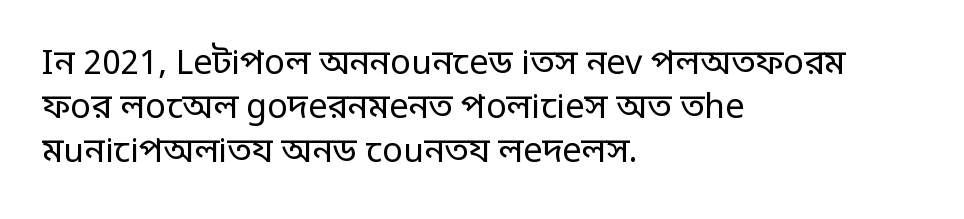
Q: Is the text bold? A: No.
Q: Is the text italic (slanted)? A: No, it is upright.
Q: Is the typeface a serif or a sans-serif typeface? A: Sans-serif.
Q: Is the text underlined? A: No.
Q: How is the paragraph aligned? A: Left-aligned.
Q: Is the spacing between letters normal or unusually wide? A: Normal.
Q: Is the spacing between lines tight, normal or loose? A: Normal.
Q: Width (condensed, normal, or wide)? A: Condensed.
Q: Stroke contrast? A: Low.
Q: Monospaced? A: No.
